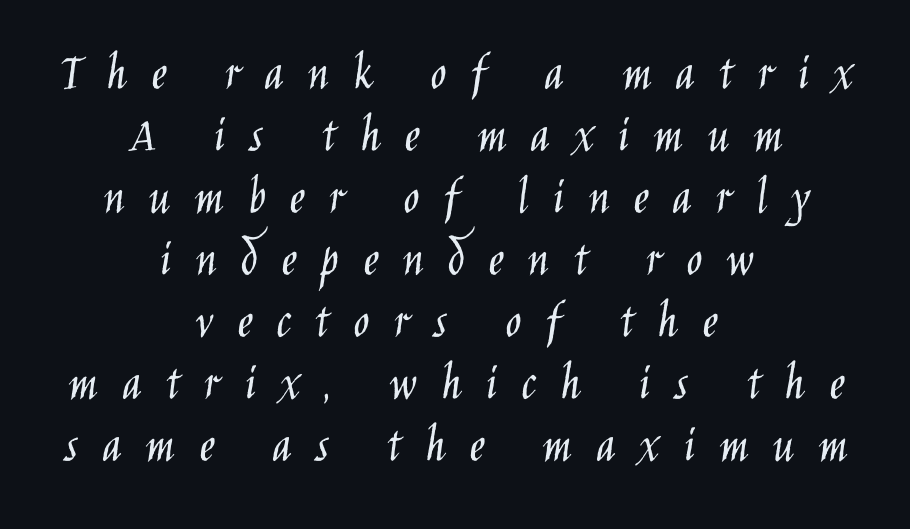
{"serif": "no", "bold": "no", "weight": "light", "width": "condensed", "stroke_contrast": "low", "x_height": "large", "monospaced": "no", "underline": "no", "align": "center", "line_spacing_ratio": 1.17, "letter_spacing": "wide", "letter_spacing_em": 0.45, "glyph_px": 53}
